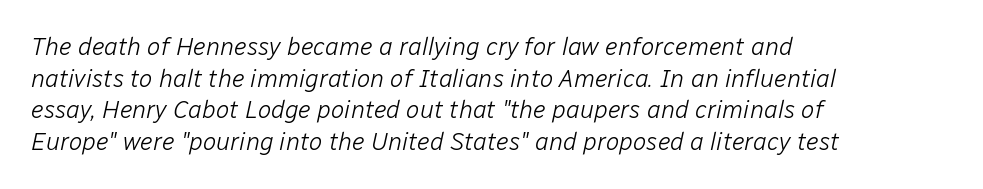
Does extra space separate the letters? No, they use regular spacing. Does the lettering tilt? It does — this is italic. Is the type heavy? It reads as light-to-regular instead. The space directly below the letters is spotless.
